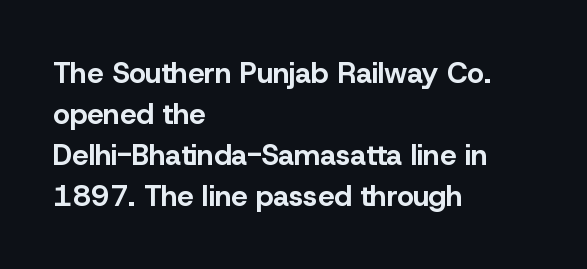
Q: Is the text bold? A: Yes.
Q: Is the text italic (slanted)? A: No, it is upright.
Q: Is the typeface a serif or a sans-serif typeface? A: Sans-serif.
Q: Is the text underlined? A: No.
Q: How is the paragraph aligned? A: Left-aligned.
Q: Is the spacing between letters normal or unusually wide? A: Normal.
Q: Is the spacing between lines tight, normal or loose? A: Normal.
Q: Width (condensed, normal, or wide)? A: Normal.
Q: Stroke contrast? A: Low.
Q: x-height? A: Medium.
Q: Monospaced? A: No.
